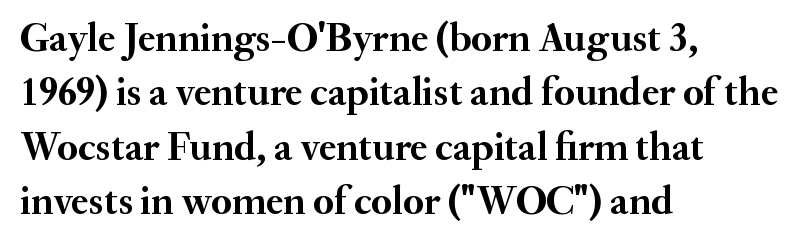
Q: Is the text bold? A: Yes.
Q: Is the text italic (slanted)? A: No, it is upright.
Q: Is the typeface a serif or a sans-serif typeface? A: Serif.
Q: Is the text underlined? A: No.
Q: How is the paragraph aligned? A: Left-aligned.
Q: Is the spacing between letters normal or unusually wide? A: Normal.
Q: Is the spacing between lines tight, normal or loose? A: Normal.
Q: Width (condensed, normal, or wide)? A: Normal.
Q: Stroke contrast? A: Medium.
Q: x-height? A: Small.
Q: Monospaced? A: No.
